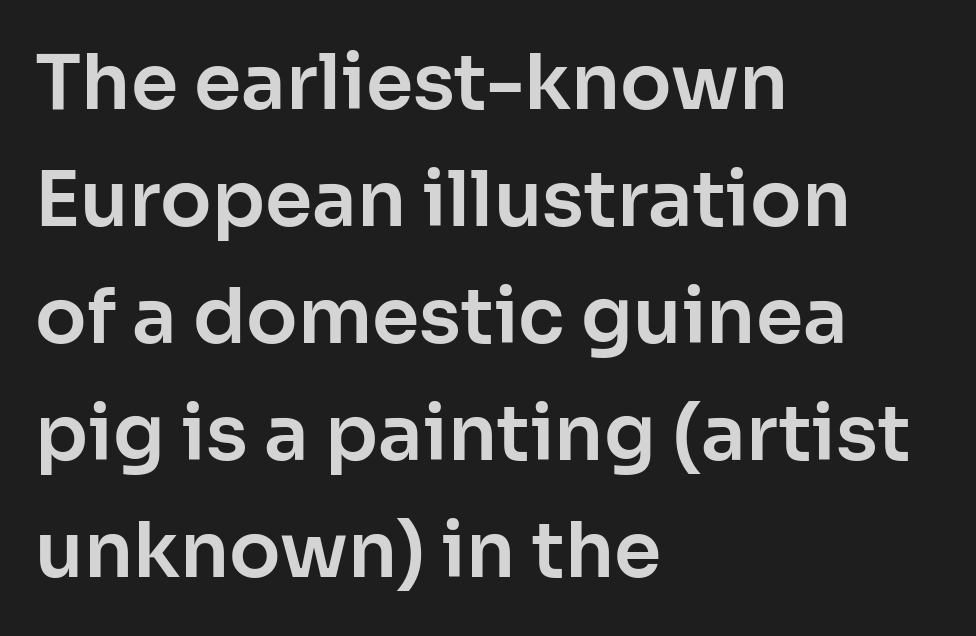
A typesetter would call this proportional, since set widths differ per character. The specimen omits any rule beneath the text block's lines. The font family rendered here belongs to the sans-serif group. These lines stack with their left ends in a neat column.
